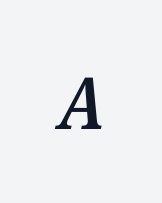
Q: Is the text bold? A: Semi-bold.
Q: Is the text italic (slanted)? A: Yes, it leans right by about 12 degrees.
Q: Is the typeface a serif or a sans-serif typeface? A: Serif.
Q: Is the text underlined? A: No.
Q: Is the spacing between letters normal or unusually wide? A: Unusually wide.
Q: Width (condensed, normal, or wide)? A: Normal.
Q: Stroke contrast? A: Medium.
Q: x-height? A: Medium.
Q: Monospaced? A: No.
